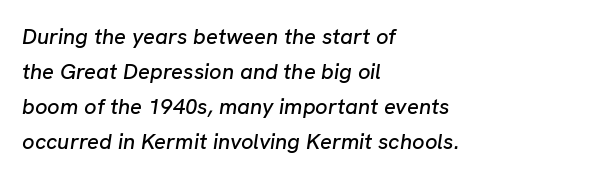
Q: Is the text italic (slanted)? A: Yes, it leans right by about 8 degrees.
Q: Is the text underlined? A: No.
Q: How is the paragraph aligned? A: Left-aligned.
Q: Is the spacing between letters normal or unusually wide? A: Normal.
Q: Is the spacing between lines tight, normal or loose? A: Normal.
